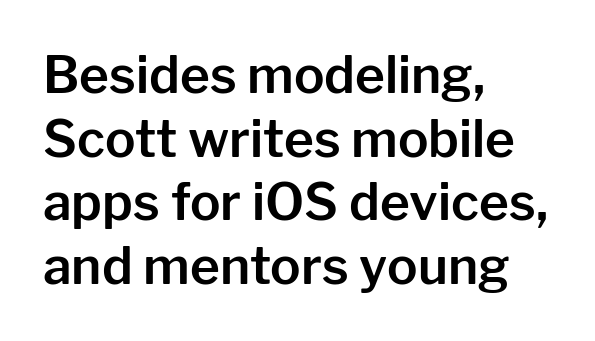
The passage shown is typeset with a sans-serif family. This sample has the flowing, uneven cadence of proportional lettering. The space beneath each line is pristine and unruled. Style check: upright. The paragraph shown leans on its left margin.
